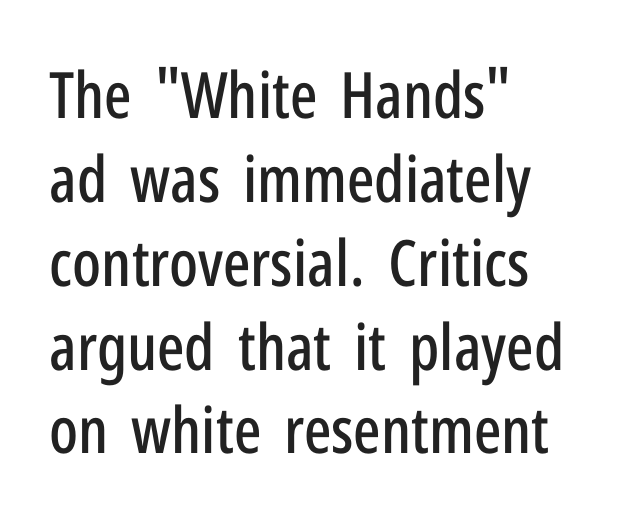
The image shows 64 px condensed sans-serif type, upright; set left-aligned, normal line spacing (1.31x), normal letter spacing, not underlined; low stroke contrast and a medium x-height.
